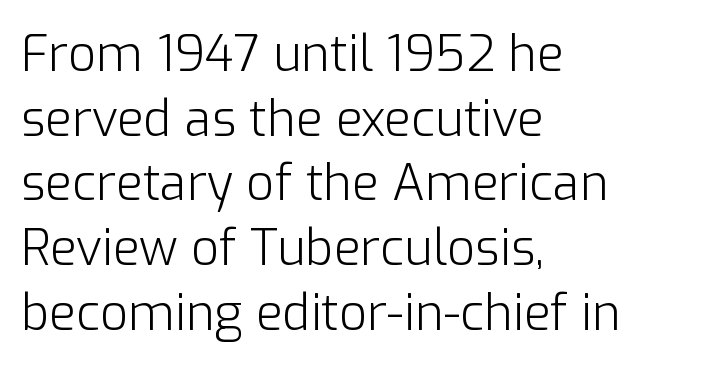
{"serif": "no", "italic": "no", "bold": "no", "weight": "light", "width": "normal", "stroke_contrast": "low", "x_height": "medium", "monospaced": "no", "underline": "no", "align": "left", "line_spacing": "normal", "line_spacing_ratio": 1.32, "letter_spacing": "normal", "letter_spacing_em": 0.0, "glyph_px": 49}
